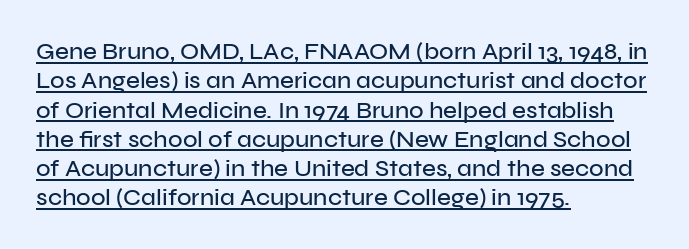
The image shows 24 px text type, upright; set left-aligned, line spacing 1.22x, normal letter spacing, underlined.
